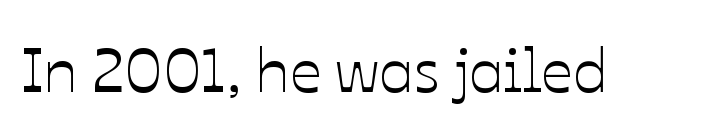
Q: Is the text italic (slanted)? A: No, it is upright.
Q: Is the text underlined? A: No.
Q: Is the spacing between letters normal or unusually wide? A: Normal.
Q: Width (condensed, normal, or wide)? A: Normal.
Q: Stroke contrast? A: Low.
Q: x-height? A: Medium.
Q: Monospaced? A: No.
